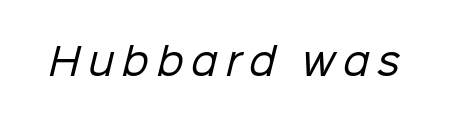
Q: Is the text bold? A: No.
Q: Is the typeface a serif or a sans-serif typeface? A: Sans-serif.
Q: Is the text underlined? A: No.
Q: Is the spacing between letters normal or unusually wide? A: Unusually wide.
Q: Width (condensed, normal, or wide)? A: Normal.
Q: Stroke contrast? A: Low.
Q: x-height? A: Medium.
Q: Monospaced? A: No.
